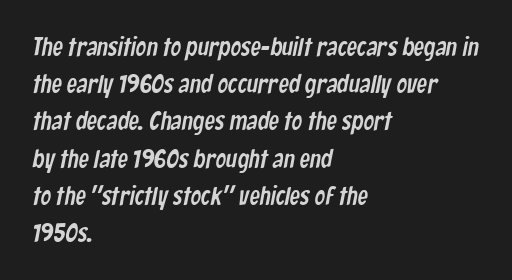
{"underline": "no", "align": "left", "line_spacing": "normal", "line_spacing_ratio": 1.43, "letter_spacing": "normal", "letter_spacing_em": 0.0, "glyph_px": 26}
